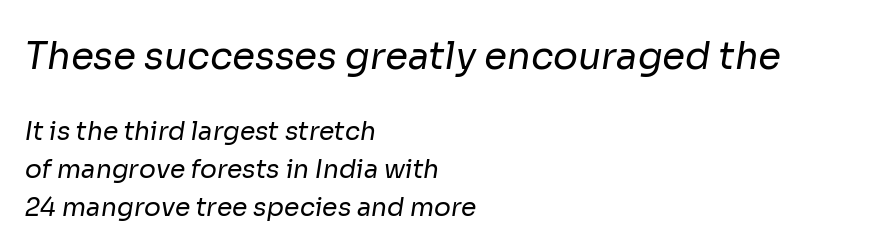
{"serif": "no", "bold": "no", "weight": "regular", "width": "normal", "stroke_contrast": "low", "x_height": "medium", "monospaced": "no", "underline": "no", "align": "left", "line_spacing": "normal", "line_spacing_ratio": 1.51, "letter_spacing": "normal", "letter_spacing_em": 0.0, "larger_block": "first", "size_ratio": 1.48, "glyph_px": 37}
